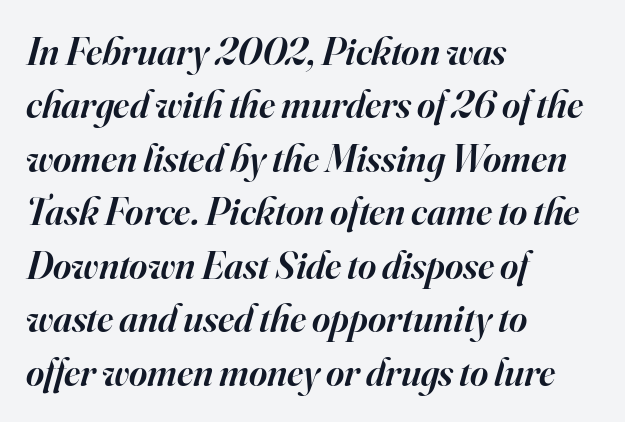
{"serif": "yes", "italic": "yes", "lean": "right", "slant_degrees": 16, "bold": "semi", "weight": "semibold", "width": "normal", "stroke_contrast": "high", "x_height": "small", "monospaced": "no", "underline": "no", "align": "left", "line_spacing": "normal", "line_spacing_ratio": 1.37, "letter_spacing": "normal", "letter_spacing_em": 0.0, "glyph_px": 39}
